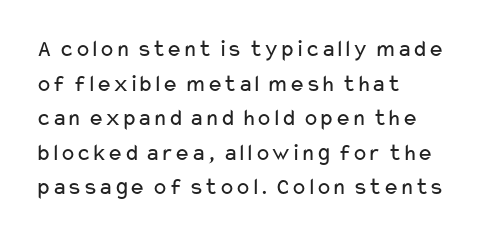
Q: Is the text bold? A: No.
Q: Is the text italic (slanted)? A: No, it is upright.
Q: Is the text underlined? A: No.
Q: How is the paragraph aligned? A: Left-aligned.
Q: Is the spacing between letters normal or unusually wide? A: Normal.
Q: Is the spacing between lines tight, normal or loose? A: Normal.
